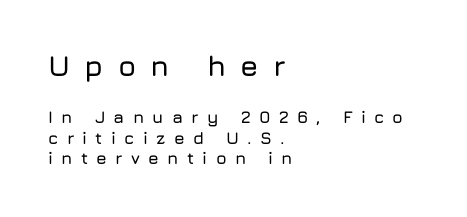
If you drew a ruler down the left edge, every line would touch it. Designer's note — italics off, roman on. Reading top to bottom, the characters get smaller at the block break. Quick note: underline off. There is plenty of visible air inserted between adjacent glyphs. Serifs: no, the terminals of the letterforms are clean.
